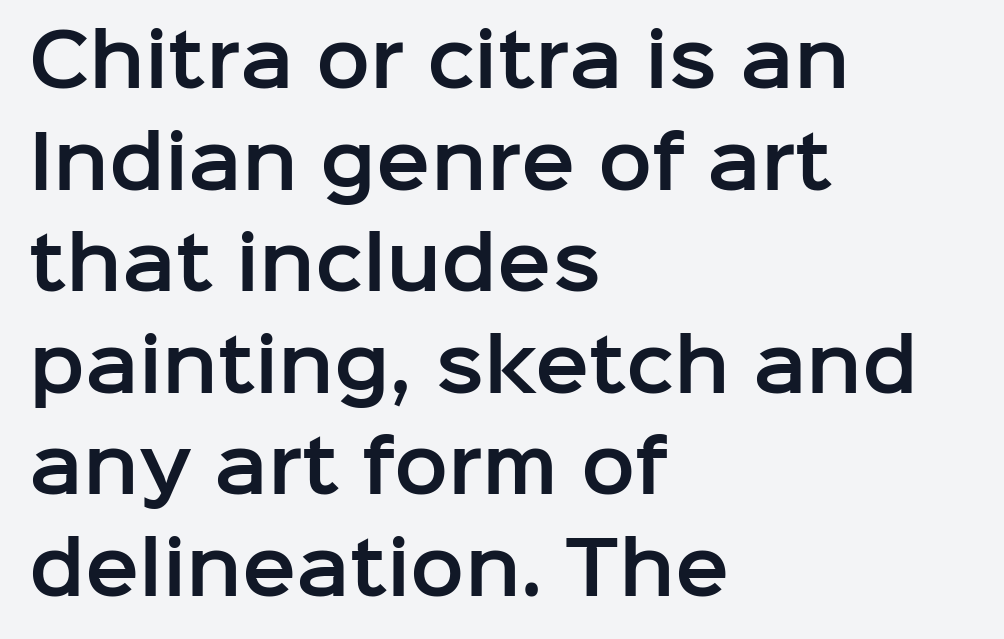
The image shows 72 px sans-serif type, upright; set left-aligned, normal line spacing (1.41x), normal letter spacing, not underlined; low stroke contrast and a medium x-height.
